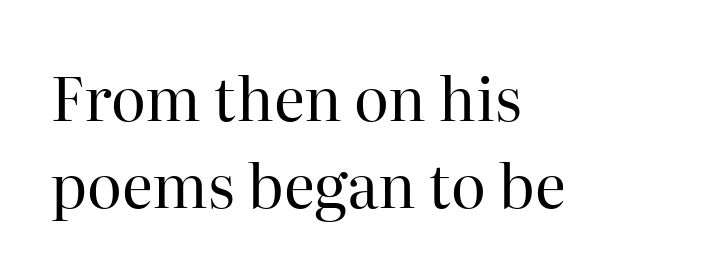
{"serif": "yes", "italic": "no", "bold": "no", "weight": "regular", "width": "normal", "stroke_contrast": "high", "x_height": "medium", "monospaced": "no", "underline": "no", "align": "left", "line_spacing": "normal", "line_spacing_ratio": 1.45, "letter_spacing": "normal", "letter_spacing_em": 0.0, "glyph_px": 60}
